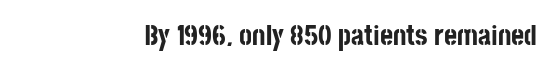
Q: Is the text bold? A: Yes.
Q: Is the text italic (slanted)? A: No, it is upright.
Q: Is the typeface a serif or a sans-serif typeface? A: Sans-serif.
Q: Is the text underlined? A: No.
Q: Is the spacing between letters normal or unusually wide? A: Normal.
Q: Width (condensed, normal, or wide)? A: Condensed.
Q: Stroke contrast? A: Low.
Q: x-height? A: Large.
Q: Monospaced? A: No.
